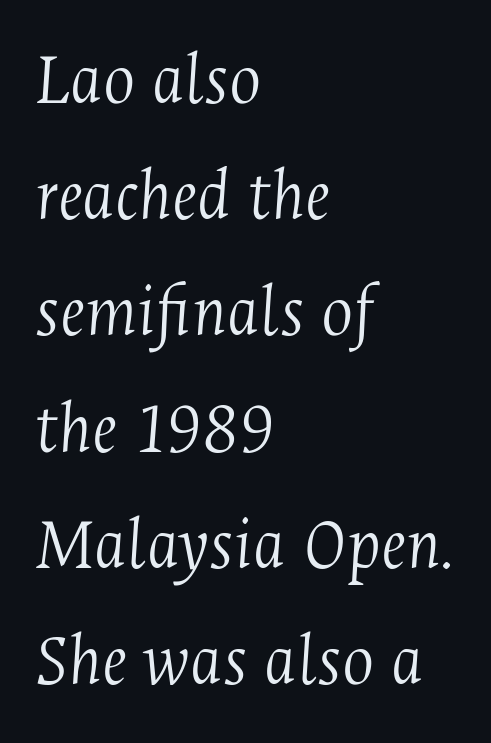
Q: Is the text bold? A: No.
Q: Is the text italic (slanted)? A: Yes, it leans right by about 4 degrees.
Q: Is the typeface a serif or a sans-serif typeface? A: Serif.
Q: Is the text underlined? A: No.
Q: How is the paragraph aligned? A: Left-aligned.
Q: Is the spacing between letters normal or unusually wide? A: Normal.
Q: Is the spacing between lines tight, normal or loose? A: Normal.
Q: Width (condensed, normal, or wide)? A: Condensed.
Q: Stroke contrast? A: Medium.
Q: x-height? A: Medium.
Q: Monospaced? A: No.
